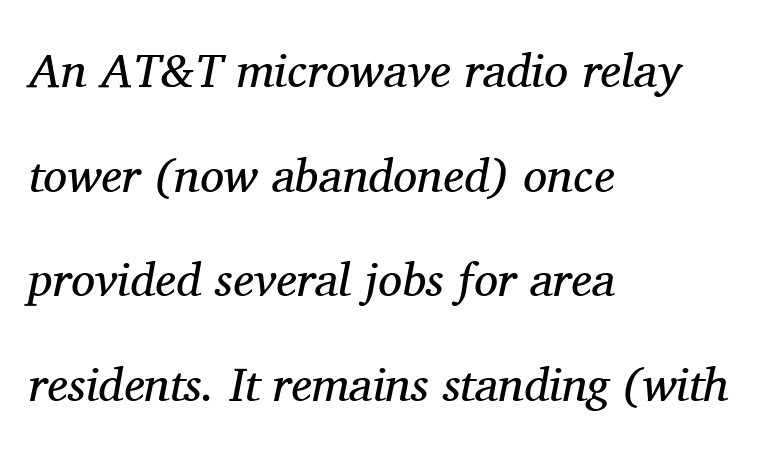
The image shows 48 px regular-weight serif type, italic (leaning right); set left-aligned, loose line spacing (2.18x), normal letter spacing, not underlined; medium stroke contrast and a medium x-height.
